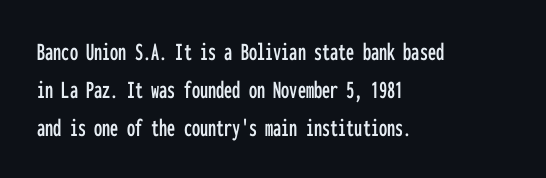
Q: Is the text italic (slanted)? A: No, it is upright.
Q: Is the text underlined? A: No.
Q: How is the paragraph aligned? A: Left-aligned.
Q: Is the spacing between letters normal or unusually wide? A: Normal.
Q: Is the spacing between lines tight, normal or loose? A: Normal.
